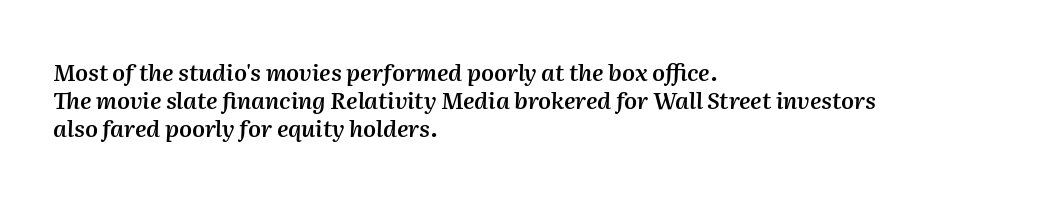
Q: Is the text bold? A: Semi-bold.
Q: Is the text italic (slanted)? A: Yes, it leans right by about 2 degrees.
Q: Is the text underlined? A: No.
Q: How is the paragraph aligned? A: Left-aligned.
Q: Is the spacing between letters normal or unusually wide? A: Normal.
